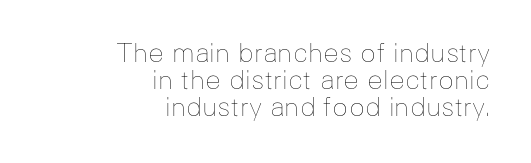
The image shows 26 px text type, upright; set right-aligned, tight line spacing (1.03x), normal letter spacing, not underlined.
